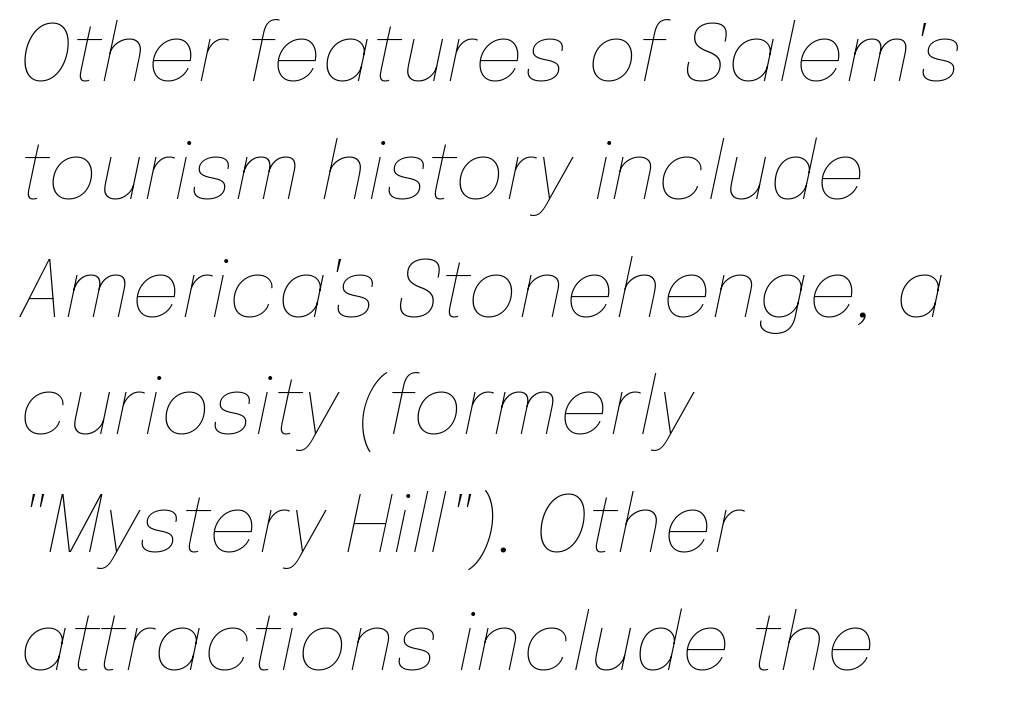
{"italic": "yes", "lean": "right", "slant_degrees": 12, "bold": "no", "weight": "thin", "width": "normal", "stroke_contrast": "low", "x_height": "medium", "monospaced": "no", "underline": "no", "align": "left", "line_spacing": "normal", "line_spacing_ratio": 1.51, "letter_spacing": "normal", "letter_spacing_em": 0.0, "glyph_px": 78}
